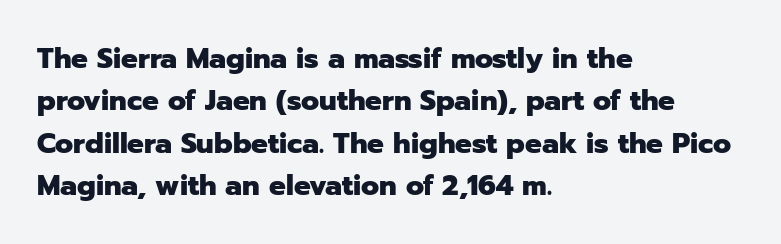
Q: Is the text bold? A: Yes.
Q: Is the text italic (slanted)? A: No, it is upright.
Q: Is the typeface a serif or a sans-serif typeface? A: Sans-serif.
Q: Is the text underlined? A: No.
Q: How is the paragraph aligned? A: Left-aligned.
Q: Is the spacing between letters normal or unusually wide? A: Normal.
Q: Is the spacing between lines tight, normal or loose? A: Normal.
Q: Width (condensed, normal, or wide)? A: Normal.
Q: Stroke contrast? A: Low.
Q: x-height? A: Medium.
Q: Monospaced? A: No.
